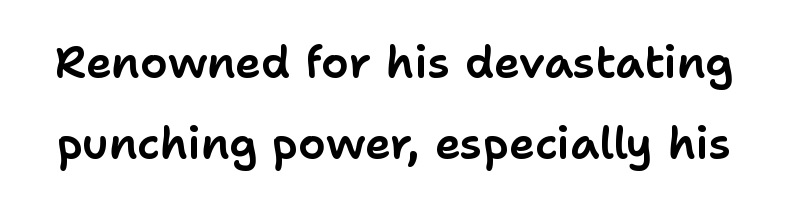
Ordinary non-slanted type is in use. Varying glyph widths throughout — classic text-font behaviour. No extra tracking has been applied to these lines. This sample uses a sans-serif face. Nobody drew a line under any word here.
